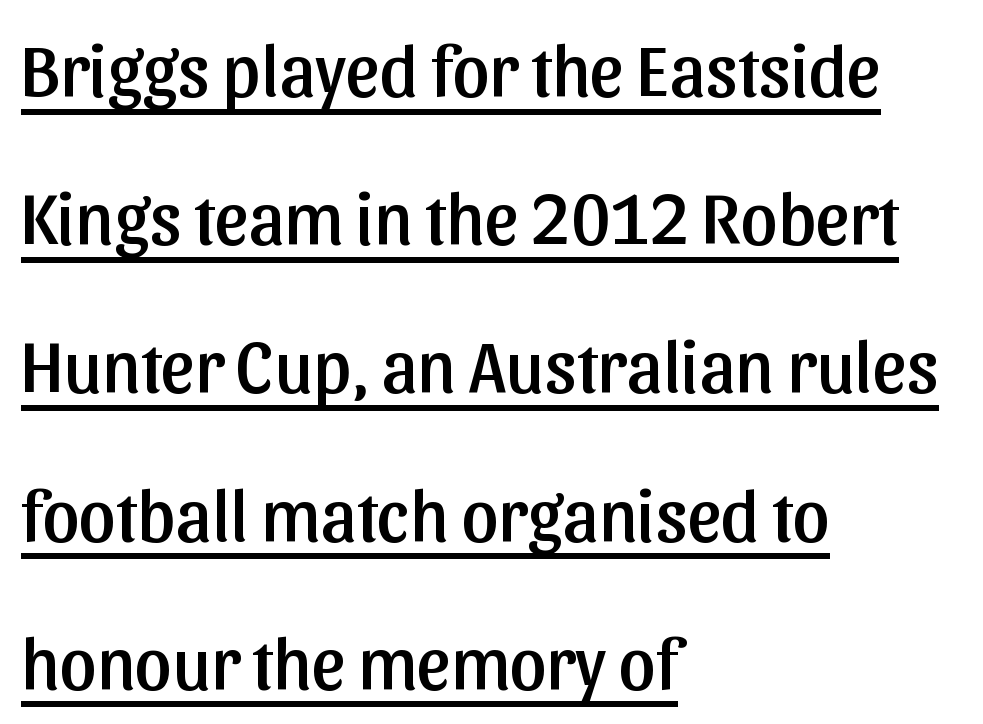
Q: Is the text italic (slanted)? A: No, it is upright.
Q: Is the typeface a serif or a sans-serif typeface? A: Sans-serif.
Q: Is the text underlined? A: Yes.
Q: How is the paragraph aligned? A: Left-aligned.
Q: Is the spacing between letters normal or unusually wide? A: Normal.
Q: Is the spacing between lines tight, normal or loose? A: Loose.
Q: Width (condensed, normal, or wide)? A: Normal.
Q: Stroke contrast? A: Low.
Q: x-height? A: Medium.
Q: Monospaced? A: No.
